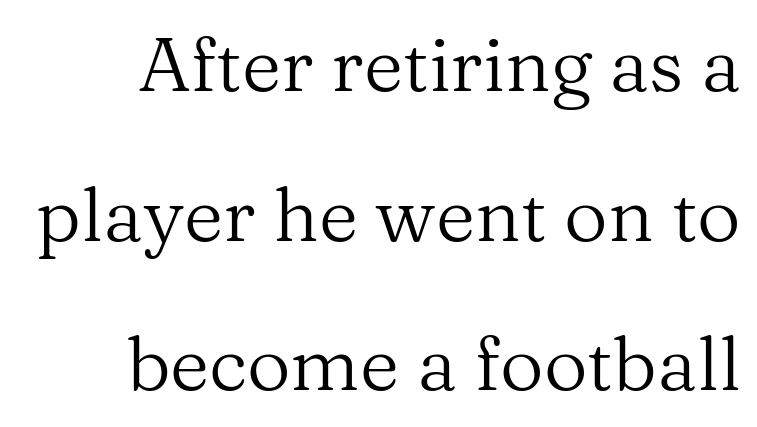
{"serif": "yes", "italic": "no", "bold": "no", "weight": "regular", "width": "normal", "stroke_contrast": "medium", "x_height": "medium", "monospaced": "no", "underline": "no", "align": "right", "line_spacing": "loose", "line_spacing_ratio": 1.97, "letter_spacing": "normal", "letter_spacing_em": 0.0, "glyph_px": 76}
